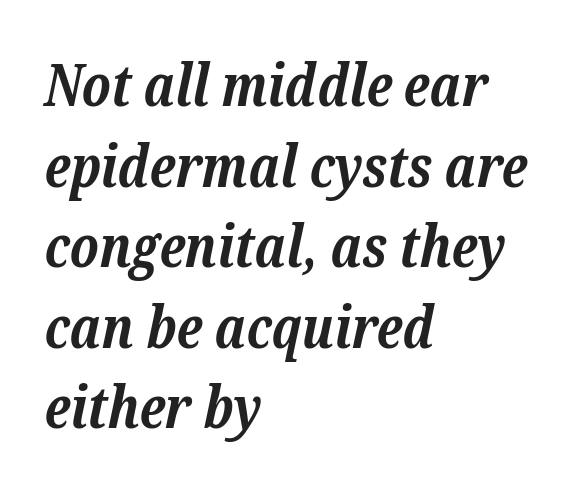
{"serif": "yes", "italic": "yes", "lean": "right", "slant_degrees": 12, "bold": "yes", "weight": "bold", "width": "normal", "stroke_contrast": "low", "x_height": "medium", "monospaced": "no", "underline": "no", "align": "left", "line_spacing": "normal", "line_spacing_ratio": 1.39, "letter_spacing": "normal", "letter_spacing_em": 0.0, "glyph_px": 58}
